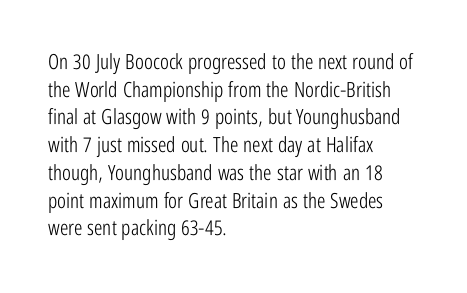
The image shows 21 px text type, upright; set left-aligned, normal line spacing (1.32x), normal letter spacing, not underlined.
